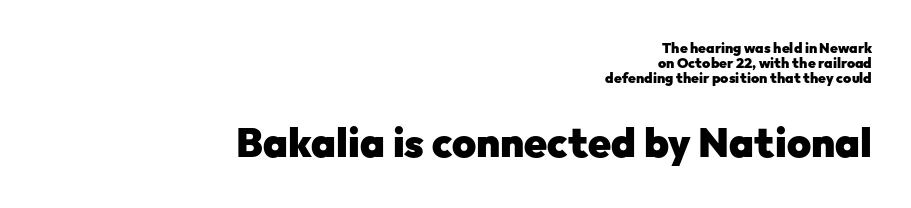
The image shows 41 px heavy sans-serif type, upright; set right-aligned, tight line spacing (1.06x), normal letter spacing, not underlined; the second (bottom) block is 2.93x larger; low stroke contrast and a medium x-height.
